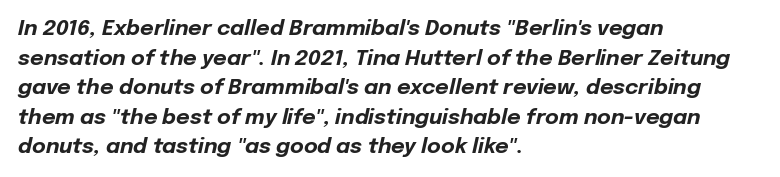
{"italic": "yes", "lean": "right", "slant_degrees": 12, "bold": "yes", "underline": "no", "align": "left", "line_spacing": "normal", "line_spacing_ratio": 1.41, "letter_spacing": "normal", "letter_spacing_em": 0.0, "glyph_px": 21}
